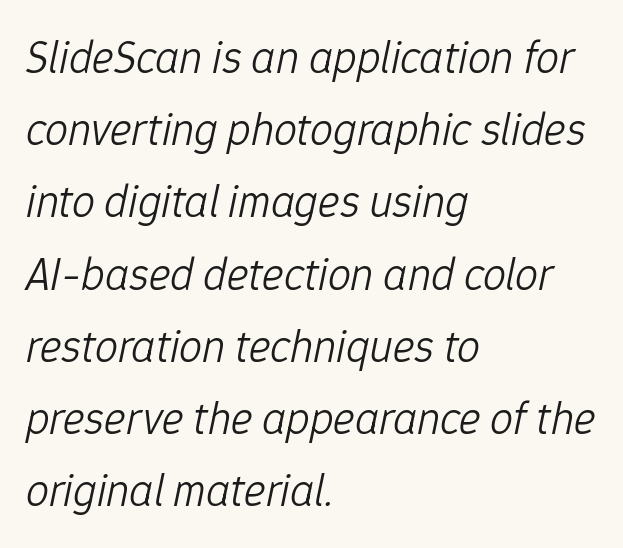
The image shows 46 px light type, italic (leaning right); set left-aligned, normal line spacing (1.57x), normal letter spacing, not underlined; low stroke contrast and a medium x-height.
